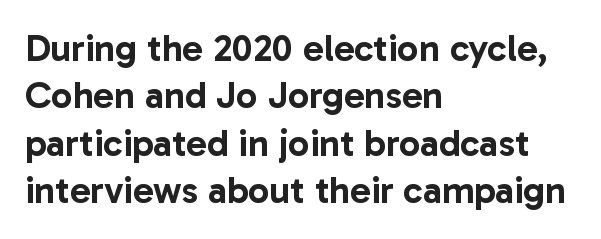
The image shows 38 px sans-serif type, upright; set left-aligned, normal line spacing (1.25x), normal letter spacing, not underlined; low stroke contrast and a medium x-height.
